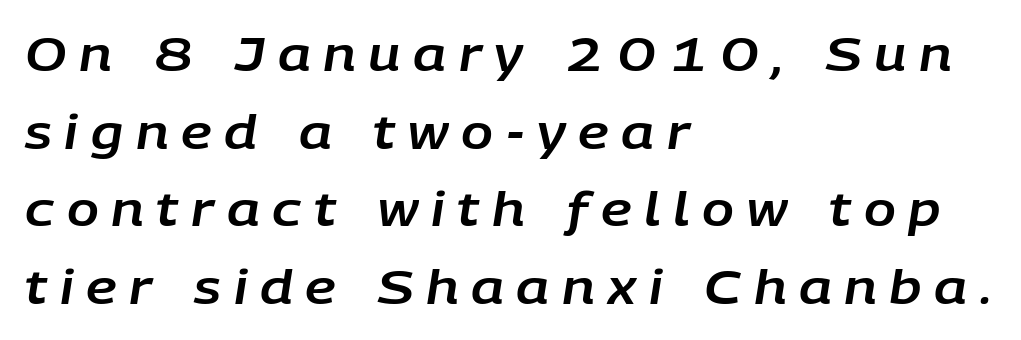
The image shows 47 px text type, italic (leaning right); set left-aligned, normal line spacing (1.65x), unusually wide letter spacing (+0.27 em), not underlined; low stroke contrast and a large x-height.
